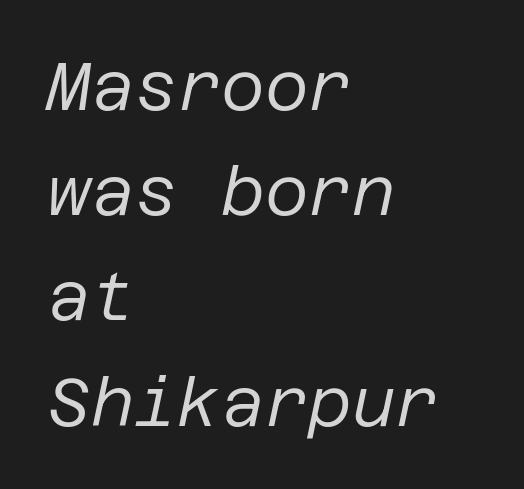
The image shows 67 px regular-weight type, italic (leaning right); set left-aligned, normal line spacing (1.57x), normal letter spacing, not underlined; low stroke contrast and a large x-height.
